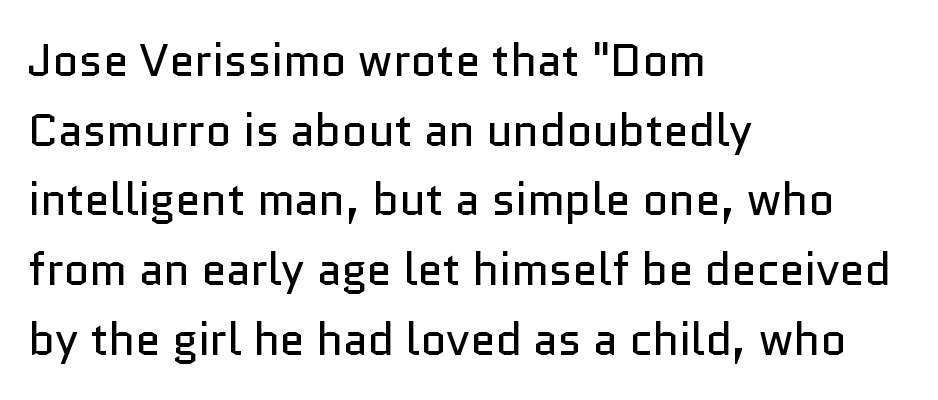
{"serif": "no", "italic": "no", "bold": "no", "weight": "regular", "width": "normal", "stroke_contrast": "low", "x_height": "medium", "monospaced": "no", "underline": "no", "align": "left", "line_spacing": "normal", "line_spacing_ratio": 1.55, "letter_spacing": "normal", "letter_spacing_em": 0.0, "glyph_px": 45}
